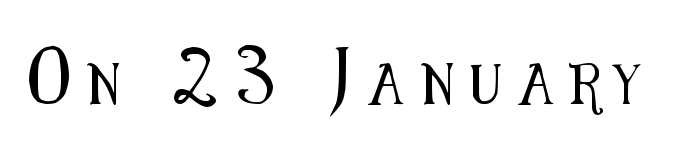
Q: Is the text italic (slanted)? A: No, it is upright.
Q: Is the text underlined? A: No.
Q: Is the spacing between letters normal or unusually wide? A: Unusually wide.
Q: Width (condensed, normal, or wide)? A: Condensed.
Q: Stroke contrast? A: Medium.
Q: x-height? A: Medium.
Q: Monospaced? A: No.
